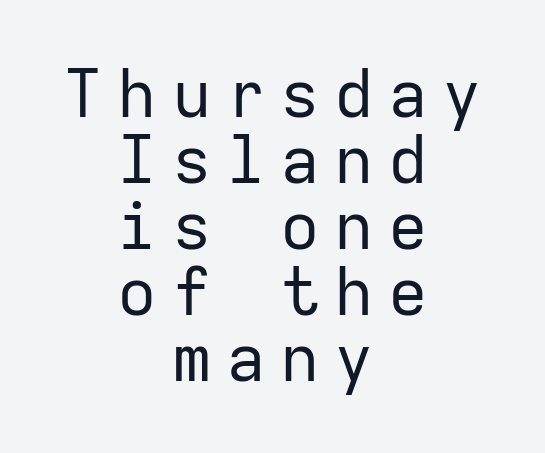
Q: Is the text bold? A: No.
Q: Is the text italic (slanted)? A: No, it is upright.
Q: Is the typeface a serif or a sans-serif typeface? A: Sans-serif.
Q: Is the text underlined? A: No.
Q: How is the paragraph aligned? A: Centered.
Q: Is the spacing between letters normal or unusually wide? A: Unusually wide.
Q: Is the spacing between lines tight, normal or loose? A: Tight.
Q: Width (condensed, normal, or wide)? A: Normal.
Q: Stroke contrast? A: Low.
Q: x-height? A: Medium.
Q: Monospaced? A: Yes.
